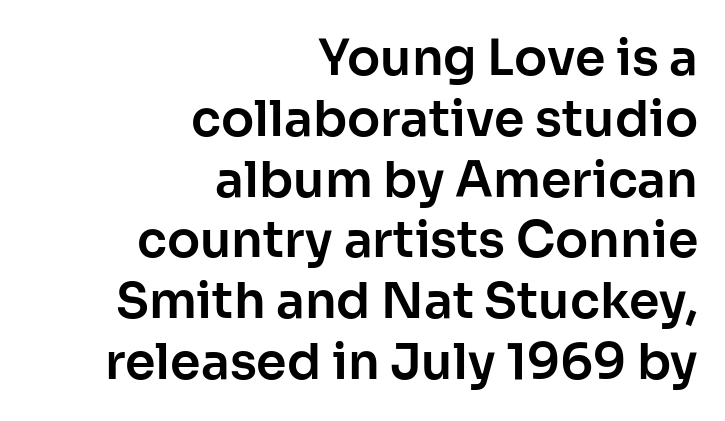
The rendering keeps characters at their native spacing. These lines are set flush right with a ragged left edge. Serifs: no, the terminals of the letterforms are clean. Looks like regular typesetting: each glyph gets only the width it needs. The gap between lines stays unmarked. Italic? Not at all — the glyphs are vertical.
